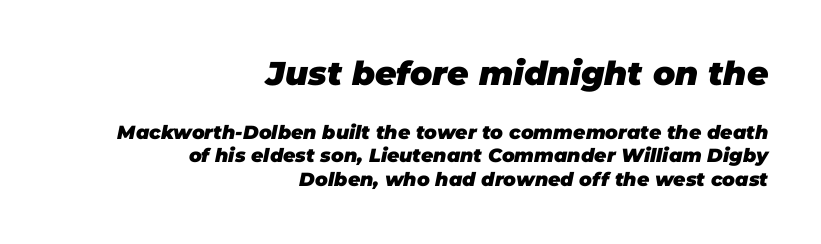
Q: Is the text bold? A: Yes.
Q: Is the text italic (slanted)? A: Yes, it leans right by about 11 degrees.
Q: Is the text underlined? A: No.
Q: How is the paragraph aligned? A: Right-aligned.
Q: Is the spacing between letters normal or unusually wide? A: Normal.
Q: Which block of text is set in a larger size, the first (top) or the second (bottom)? A: The first (top) one.
Q: Width (condensed, normal, or wide)? A: Normal.
Q: Stroke contrast? A: Low.
Q: x-height? A: Large.
Q: Monospaced? A: No.
